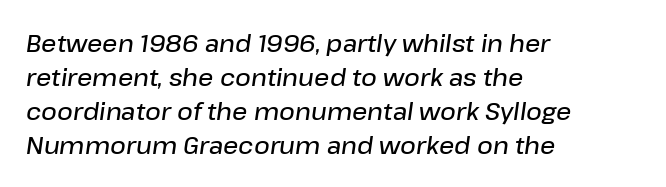
{"italic": "yes", "lean": "right", "slant_degrees": 8, "bold": "semi", "underline": "no", "align": "left", "line_spacing": "normal", "line_spacing_ratio": 1.41, "letter_spacing": "normal", "letter_spacing_em": 0.0, "glyph_px": 24}
